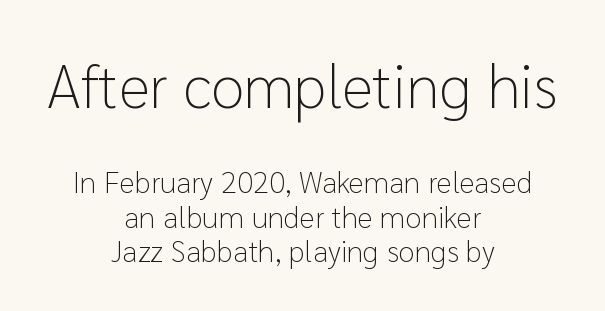
The more generous point size was reserved for the upper chunk. Summary of weight: not heavy and not bold. This is sans-serif lettering, the kind often seen on screens and signage. A typesetter would call this zero additional tracking. The font's upright variant was chosen for this text. You could barely slide anything between these rows.
